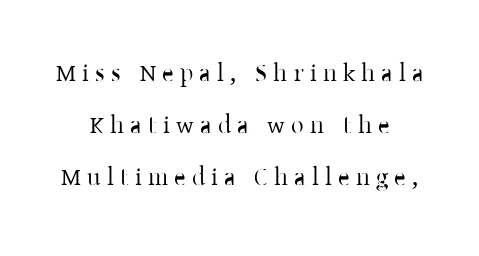
Vertical spacing — loose. Nope, not italic — everything's standing straight. The typesetting does not lean heavy: it is not bold. The gaps between neighbouring characters are conspicuously large. The lines are quadded center.
